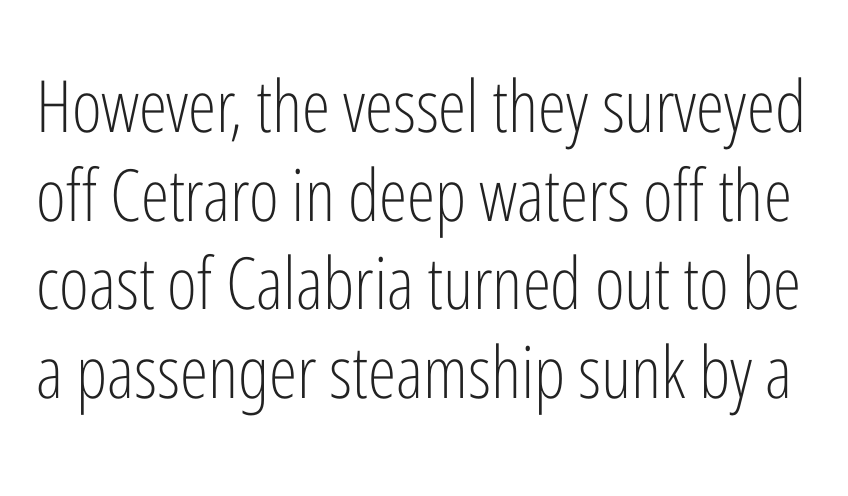
The image shows 72 px light, condensed sans-serif type, upright; set line spacing 1.23x, normal letter spacing, not underlined; low stroke contrast and a medium x-height.
